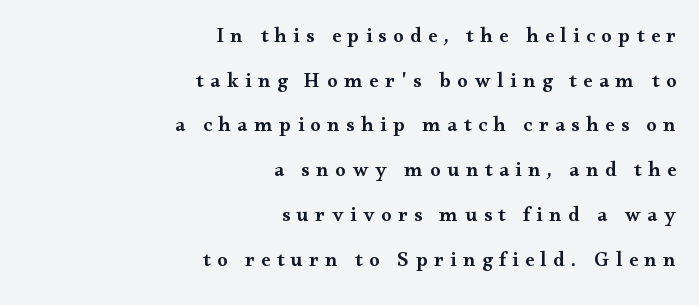
{"italic": "no", "bold": "semi", "underline": "no", "align": "right", "line_spacing": "loose", "line_spacing_ratio": 2.13, "letter_spacing": "wide", "letter_spacing_em": 0.31, "glyph_px": 21}
